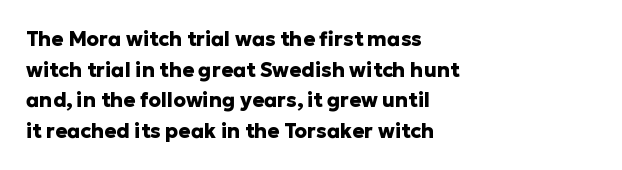
Underlining? Definitely not there. The paragraph has a hard left edge and a soft right edge. A typesetter would mark this as roman, not italic. What weight is shown? A full bold with thick strokes.
